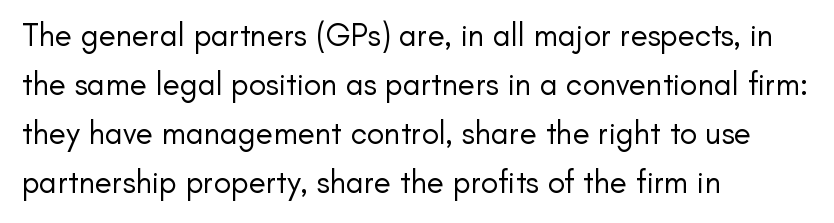
The letters look calm and open, with moderate or lighter stems. I'd call this a sans setting — the letters go barefoot. No italicization has been applied; the sample stays upright. Horizontal bands of white between lines are of average thickness. Line starts are locked; line ends wander.
